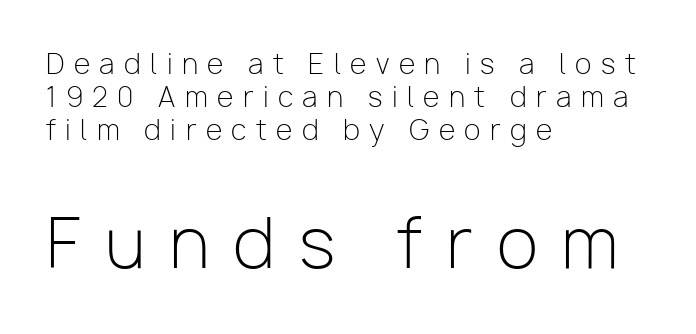
Each stroke keeps to a modest, everyday thickness or less. Check under the words: just untouched page. Does the lettering tilt? It doesn't — this is upright. The letters carry no serifs — their stems end cleanly without finishing strokes.
